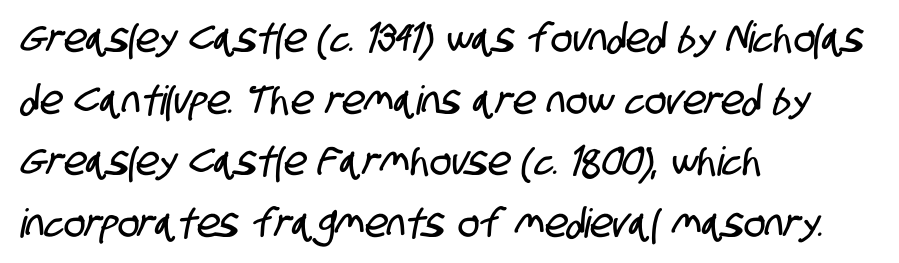
Q: Is the typeface a serif or a sans-serif typeface? A: Sans-serif.
Q: Is the text underlined? A: No.
Q: How is the paragraph aligned? A: Left-aligned.
Q: Is the spacing between letters normal or unusually wide? A: Normal.
Q: Is the spacing between lines tight, normal or loose? A: Normal.
Q: Width (condensed, normal, or wide)? A: Condensed.
Q: Stroke contrast? A: Low.
Q: x-height? A: Large.
Q: Monospaced? A: No.
